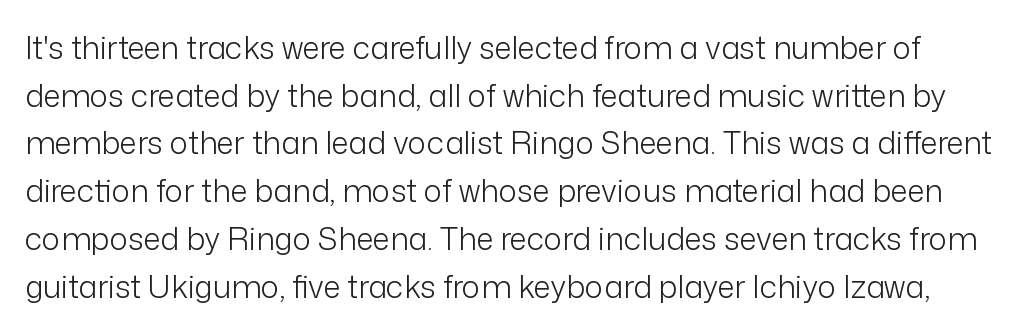
The image shows 31 px light sans-serif type, upright; set normal line spacing (1.54x), normal letter spacing, not underlined; low stroke contrast and a medium x-height.
